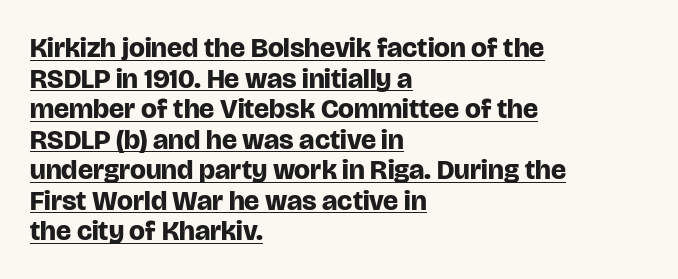
Q: Is the text bold? A: Yes.
Q: Is the text italic (slanted)? A: No, it is upright.
Q: Is the typeface a serif or a sans-serif typeface? A: Sans-serif.
Q: Is the text underlined? A: Yes.
Q: How is the paragraph aligned? A: Left-aligned.
Q: Is the spacing between letters normal or unusually wide? A: Normal.
Q: Is the spacing between lines tight, normal or loose? A: Tight.
Q: Width (condensed, normal, or wide)? A: Normal.
Q: Stroke contrast? A: Low.
Q: x-height? A: Large.
Q: Monospaced? A: No.
